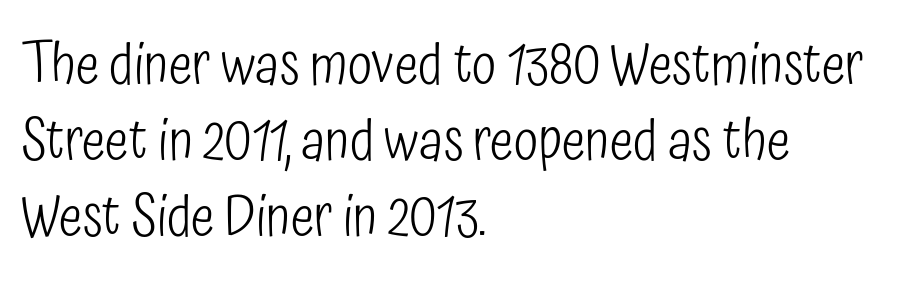
{"serif": "no", "italic": "no", "bold": "no", "weight": "light", "width": "condensed", "stroke_contrast": "low", "x_height": "medium", "monospaced": "no", "underline": "no", "align": "left", "line_spacing": "normal", "line_spacing_ratio": 1.36, "letter_spacing": "normal", "letter_spacing_em": 0.0, "glyph_px": 56}
